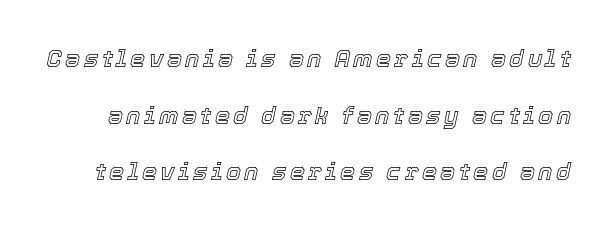
Q: Is the text italic (slanted)? A: Yes, it leans right by about 12 degrees.
Q: Is the text underlined? A: No.
Q: Is the spacing between lines tight, normal or loose? A: Loose.
